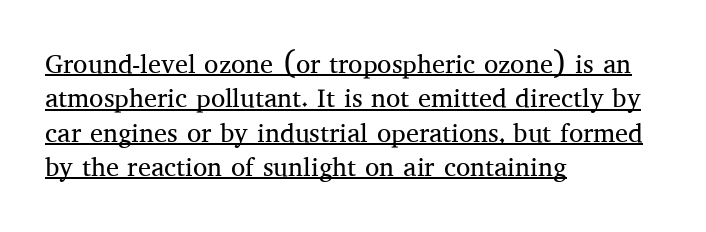
A quiet, ordinary-to-light weight characterises the typeface. Students, observe: this is what conventionally led text looks like. If you drew a line through each stem, it would be perfectly vertical. The ragged edge is on the right, which tells us the setting is flush left.
